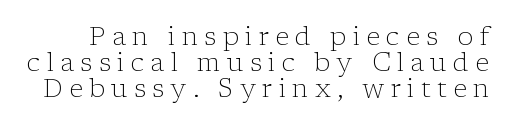
The image shows 26 px text type, upright; set tight line spacing (1.0x), unusually wide letter spacing (+0.24 em), not underlined.
